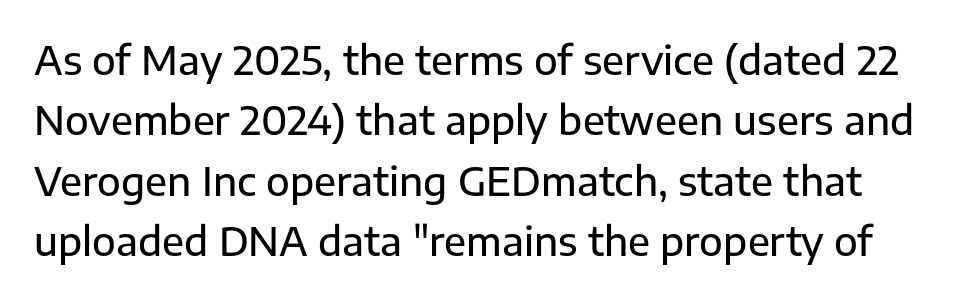
Q: Is the text italic (slanted)? A: No, it is upright.
Q: Is the typeface a serif or a sans-serif typeface? A: Sans-serif.
Q: Is the text underlined? A: No.
Q: Is the spacing between letters normal or unusually wide? A: Normal.
Q: Is the spacing between lines tight, normal or loose? A: Normal.
Q: Width (condensed, normal, or wide)? A: Normal.
Q: Stroke contrast? A: Low.
Q: x-height? A: Medium.
Q: Monospaced? A: No.
